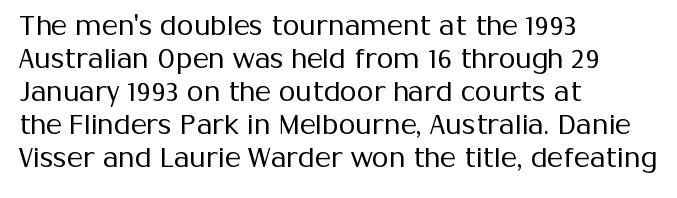
{"italic": "no", "bold": "no", "underline": "no", "align": "left", "line_spacing_ratio": 1.22, "letter_spacing": "normal", "letter_spacing_em": 0.0, "glyph_px": 27}
